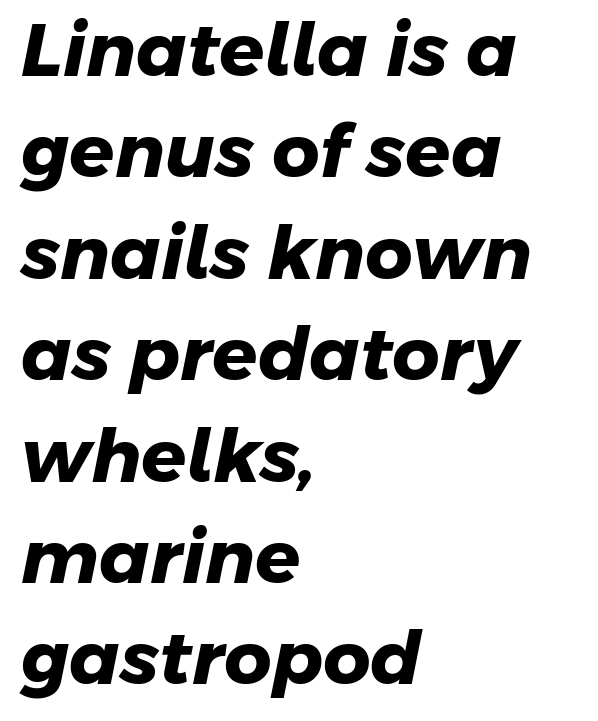
Q: Is the text bold? A: Yes.
Q: Is the typeface a serif or a sans-serif typeface? A: Sans-serif.
Q: Is the text underlined? A: No.
Q: How is the paragraph aligned? A: Left-aligned.
Q: Is the spacing between letters normal or unusually wide? A: Normal.
Q: Is the spacing between lines tight, normal or loose? A: Normal.
Q: Width (condensed, normal, or wide)? A: Normal.
Q: Stroke contrast? A: Low.
Q: x-height? A: Medium.
Q: Monospaced? A: No.
